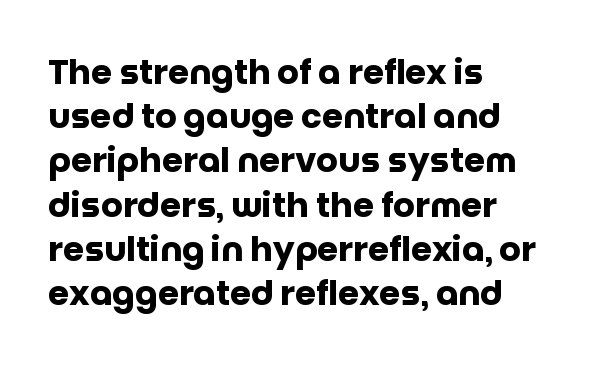
Q: Is the text bold? A: Yes.
Q: Is the text italic (slanted)? A: No, it is upright.
Q: Is the typeface a serif or a sans-serif typeface? A: Sans-serif.
Q: Is the text underlined? A: No.
Q: How is the paragraph aligned? A: Left-aligned.
Q: Is the spacing between letters normal or unusually wide? A: Normal.
Q: Is the spacing between lines tight, normal or loose? A: Normal.
Q: Width (condensed, normal, or wide)? A: Normal.
Q: Stroke contrast? A: Low.
Q: x-height? A: Large.
Q: Monospaced? A: No.
